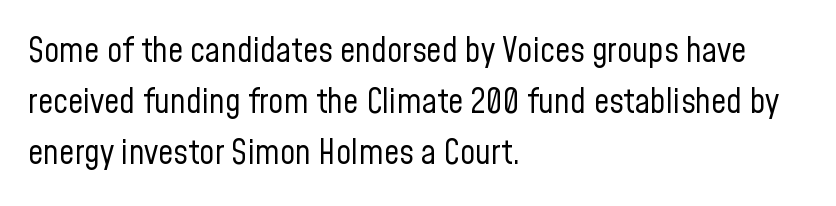
The image shows 34 px regular-weight, condensed sans-serif type, upright; set left-aligned, normal line spacing (1.5x), normal letter spacing, not underlined; low stroke contrast and a medium x-height.
